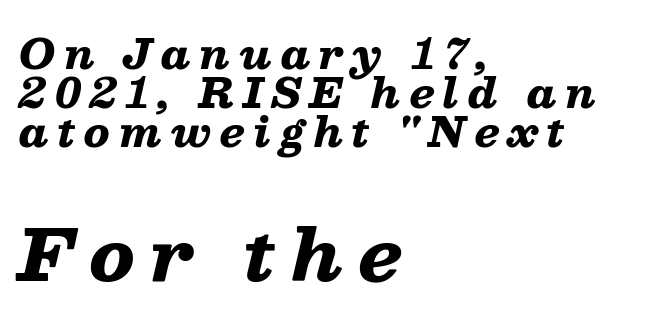
The image shows 70 px heavy, wide type, italic (leaning right); set left-aligned, tight line spacing (0.98x), unusually wide letter spacing (+0.22 em), not underlined; the second (bottom) block is 1.75x larger; low stroke contrast and a medium x-height.
